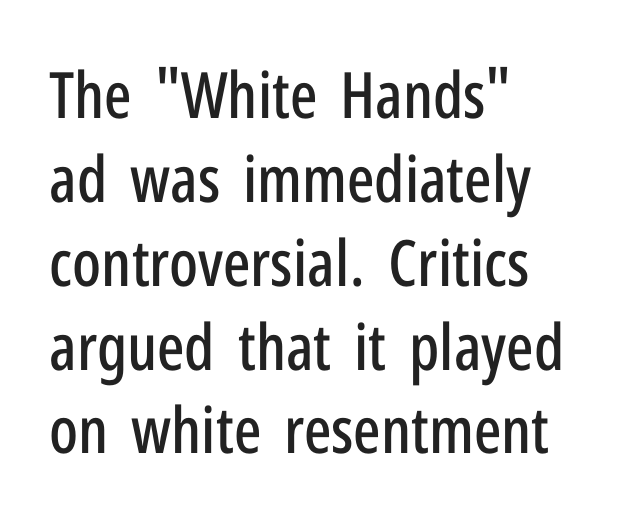
Spacing between characters is what you'd get straight out of the box. Beneath every word, the page is bare. Notice how descenders clear the ascenders below comfortably — that's standard leading. Every stem runs plumb, perpendicular to the baseline. These lines stack with their left ends in a neat column. These lines are composed in type without serifs.
